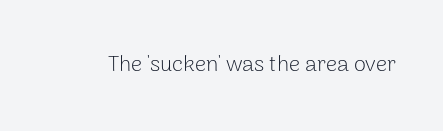
{"italic": "no", "bold": "no", "underline": "no", "letter_spacing": "normal", "letter_spacing_em": 0.0, "glyph_px": 22}
